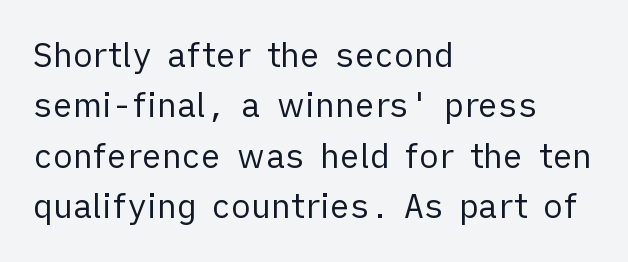
The image shows 33 px regular-weight sans-serif type, upright; set left-aligned, normal line spacing (1.53x), normal letter spacing, not underlined; low stroke contrast and a medium x-height.
